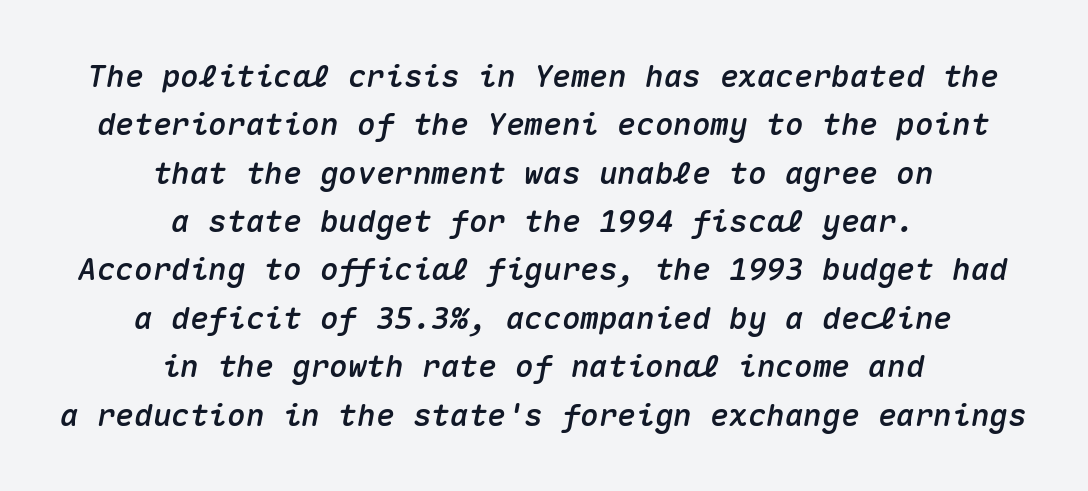
{"italic": "yes", "lean": "right", "slant_degrees": 10, "width": "normal", "stroke_contrast": "medium", "x_height": "medium", "monospaced": "yes", "underline": "no", "align": "center", "line_spacing": "normal", "line_spacing_ratio": 1.56, "letter_spacing": "normal", "letter_spacing_em": 0.0, "glyph_px": 31}
